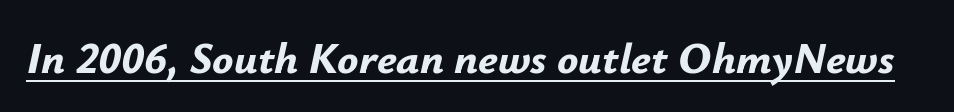
Q: Is the text bold? A: Yes.
Q: Is the text italic (slanted)? A: Yes, it leans right by about 12 degrees.
Q: Is the text underlined? A: Yes.
Q: Is the spacing between letters normal or unusually wide? A: Normal.
Q: Width (condensed, normal, or wide)? A: Normal.
Q: Stroke contrast? A: Low.
Q: x-height? A: Small.
Q: Monospaced? A: No.
